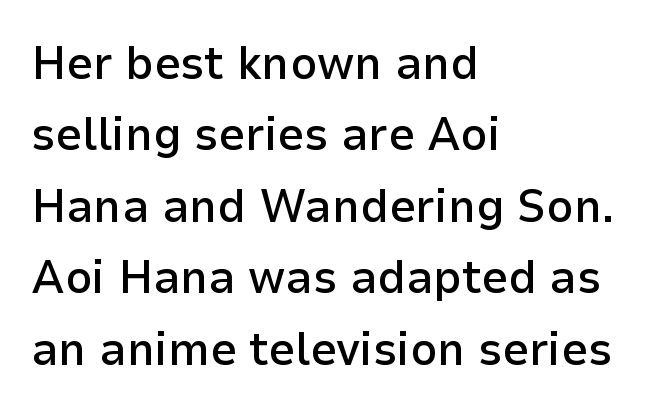
To sum up the face: it is a sans, with no serifs. No word sits above an underline. Here the glyphs are tracked normally, forming tight word shapes. The glyphs have the mass of a demibold cut, below bold.
